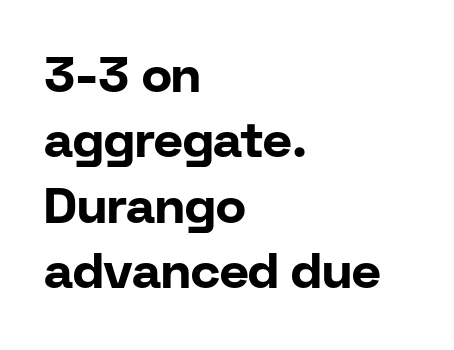
Casual observation: everything's shoved over to the left. These lines keep a tight, regular rhythm from letter to letter. Is this a fixed-width face? No — the glyphs have proportional, varying widths. Letterform terminals end flat and unadorned throughout the passage.
